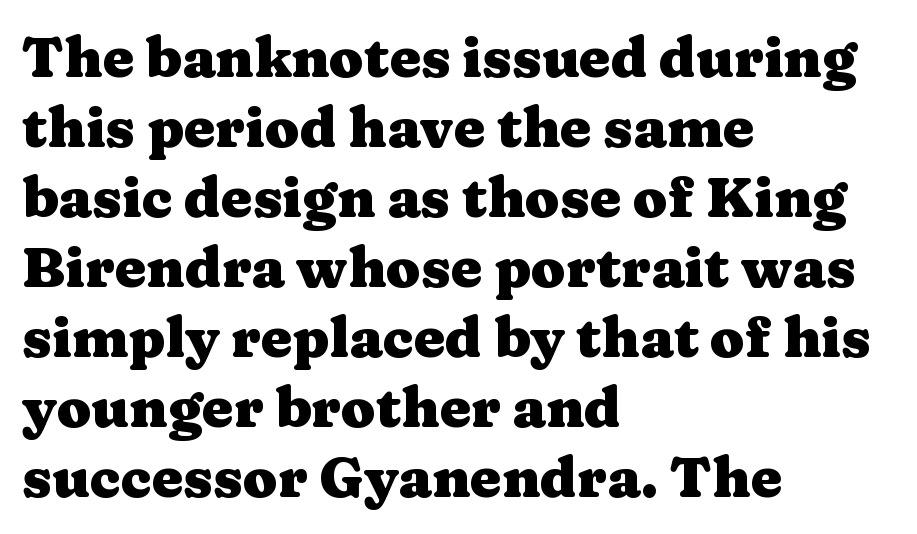
The image shows 56 px heavy, wide serif type, upright; set left-aligned, normal line spacing (1.25x), normal letter spacing, not underlined; medium stroke contrast and a medium x-height.
